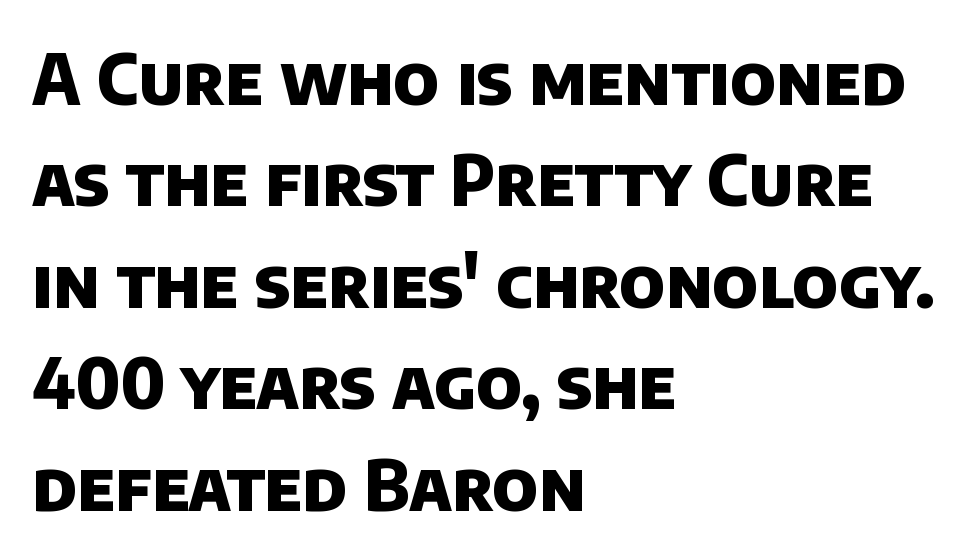
Q: Is the text bold? A: Yes.
Q: Is the typeface a serif or a sans-serif typeface? A: Sans-serif.
Q: Is the text underlined? A: No.
Q: How is the paragraph aligned? A: Left-aligned.
Q: Is the spacing between letters normal or unusually wide? A: Normal.
Q: Is the spacing between lines tight, normal or loose? A: Normal.
Q: Width (condensed, normal, or wide)? A: Normal.
Q: Stroke contrast? A: Low.
Q: x-height? A: Large.
Q: Monospaced? A: No.
